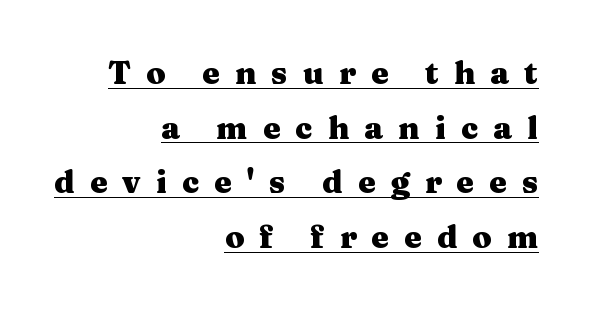
Q: Is the text bold? A: Yes.
Q: Is the text italic (slanted)? A: No, it is upright.
Q: Is the typeface a serif or a sans-serif typeface? A: Serif.
Q: Is the text underlined? A: Yes.
Q: How is the paragraph aligned? A: Right-aligned.
Q: Is the spacing between letters normal or unusually wide? A: Unusually wide.
Q: Width (condensed, normal, or wide)? A: Wide.
Q: Stroke contrast? A: Medium.
Q: x-height? A: Medium.
Q: Monospaced? A: No.
